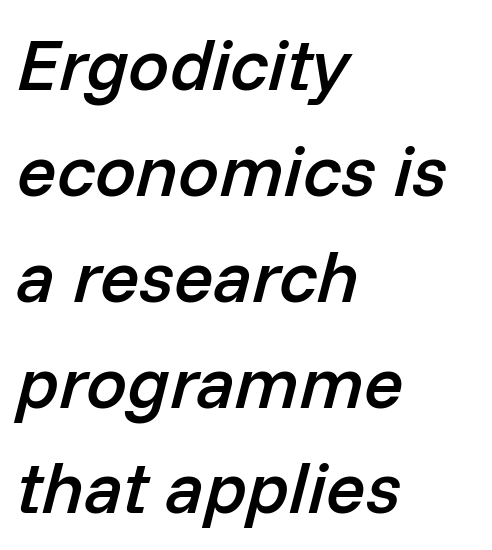
{"italic": "yes", "lean": "right", "slant_degrees": 14, "bold": "semi", "weight": "semibold", "width": "normal", "stroke_contrast": "low", "x_height": "medium", "monospaced": "no", "underline": "no", "align": "left", "line_spacing": "normal", "line_spacing_ratio": 1.45, "letter_spacing": "normal", "letter_spacing_em": 0.0, "glyph_px": 73}
